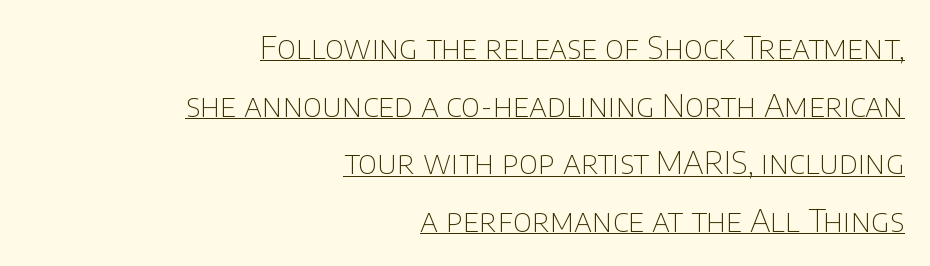
The image shows 32 px thin sans-serif type, upright; set right-aligned, line spacing 1.8x, normal letter spacing, underlined; low stroke contrast and a large x-height.
